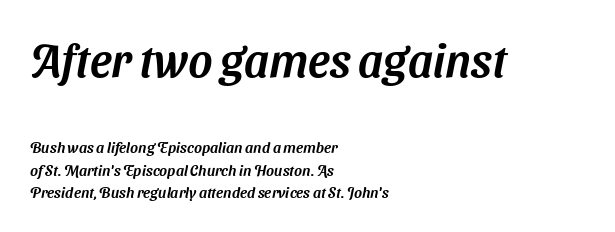
The designer left line spacing at the default. Descenders hang freely into open space. One-word summary of the alignment: left. Serifs: no, the terminals of the letterforms are clean. Typesetter's note — upper block bumped up in size, lower block left smaller. Compared with typical body copy, the letter spacing here is the same.
